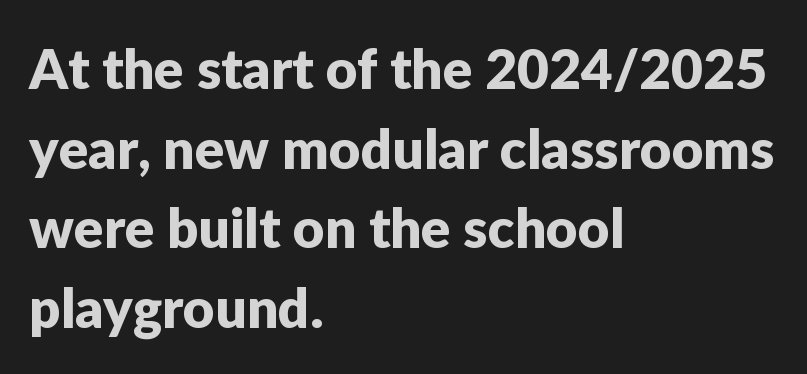
The image shows 55 px sans-serif type, upright; set left-aligned, normal line spacing (1.45x), normal letter spacing, not underlined; low stroke contrast and a medium x-height.
